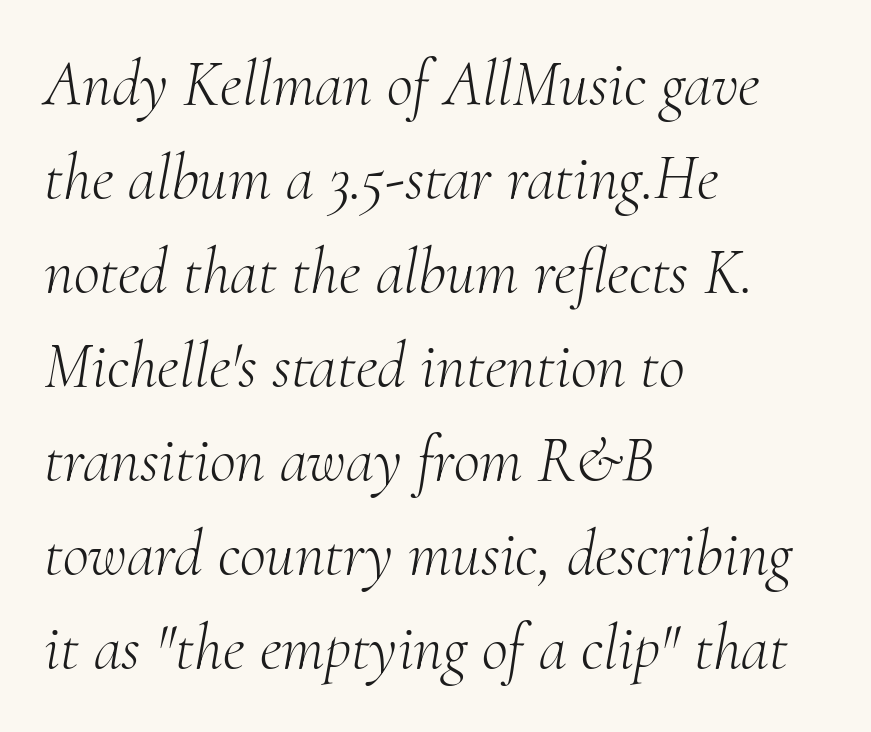
{"serif": "yes", "italic": "yes", "lean": "right", "slant_degrees": 10, "bold": "no", "weight": "light", "width": "normal", "stroke_contrast": "medium", "x_height": "small", "monospaced": "no", "underline": "no", "align": "left", "line_spacing": "normal", "line_spacing_ratio": 1.47, "letter_spacing": "normal", "letter_spacing_em": 0.0, "glyph_px": 64}
